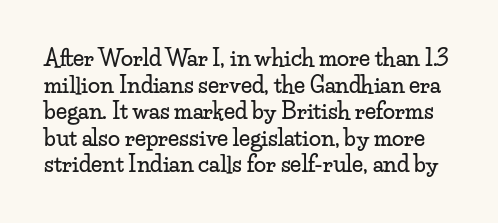
The lettering holds an erect, upright posture throughout. Inter-character spacing is left at the font's built-in metrics. Has an underline been added? It has not.
